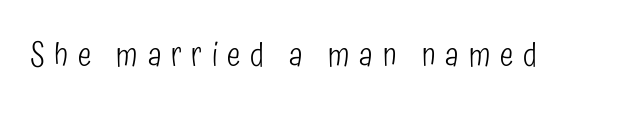
Is there any slant? The stems are plumb. Has an underline been added? It has not. Someone cranked the tracking dial way up on this one. The face looks like a standard text weight, possibly lighter.
